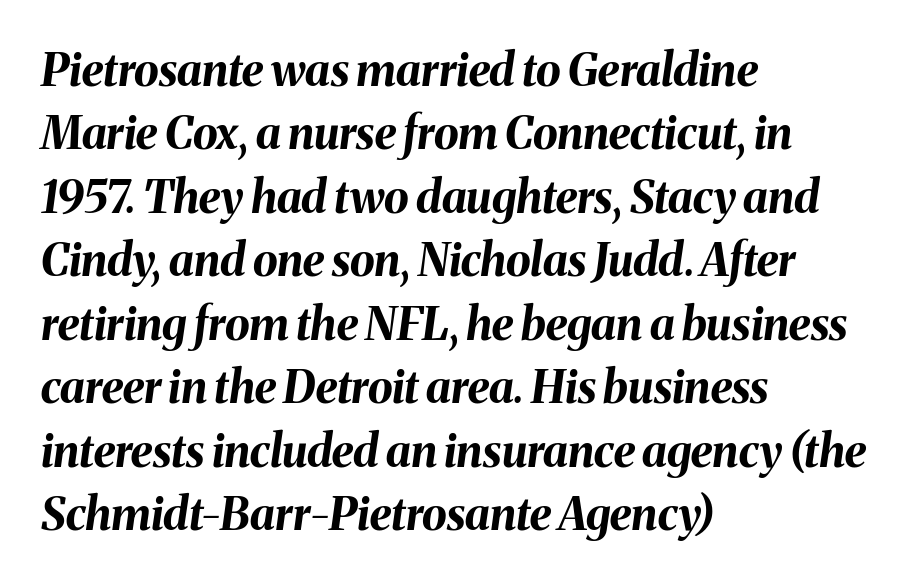
Q: Is the text bold? A: Yes.
Q: Is the text italic (slanted)? A: Yes, it leans right by about 8 degrees.
Q: Is the text underlined? A: No.
Q: How is the paragraph aligned? A: Left-aligned.
Q: Is the spacing between letters normal or unusually wide? A: Normal.
Q: Is the spacing between lines tight, normal or loose? A: Normal.
Q: Width (condensed, normal, or wide)? A: Normal.
Q: Stroke contrast? A: Medium.
Q: x-height? A: Medium.
Q: Monospaced? A: No.
